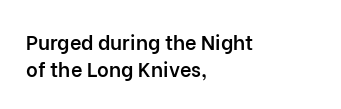
Q: Is the text bold? A: Semi-bold.
Q: Is the text italic (slanted)? A: No, it is upright.
Q: Is the text underlined? A: No.
Q: How is the paragraph aligned? A: Left-aligned.
Q: Is the spacing between letters normal or unusually wide? A: Normal.
Q: Is the spacing between lines tight, normal or loose? A: Normal.
